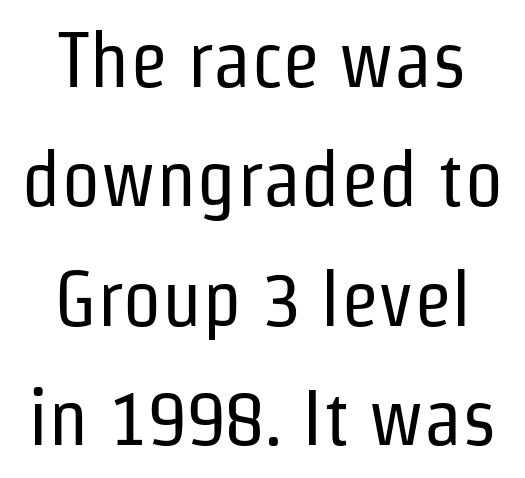
Bold? No — there's no thickening of the strokes. Underline: absent. Every row of glyphs is offset so its center matches the block's center. Glyph-to-glyph distance matches everyday printed text.
